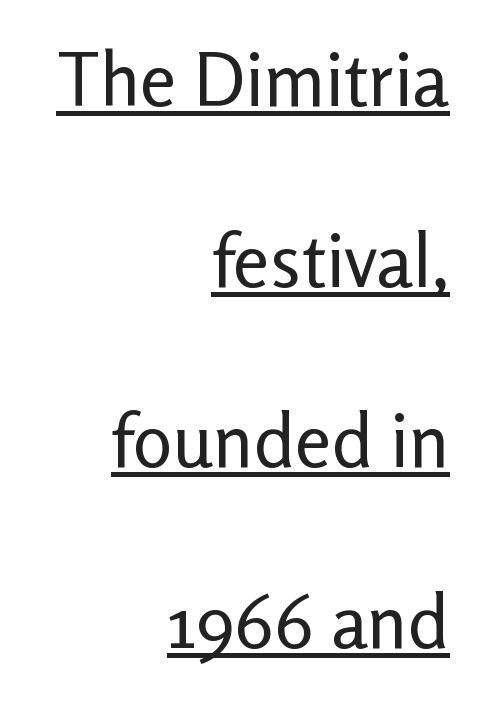
The image shows 74 px regular-weight sans-serif type, upright; set right-aligned, loose line spacing (2.44x), normal letter spacing, underlined; low stroke contrast and a medium x-height.
